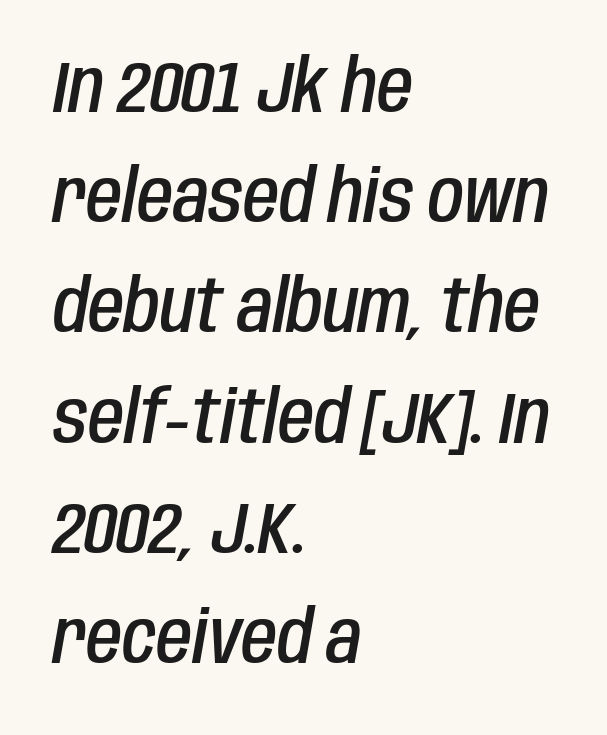
Italic? Definitely — the glyphs are oblique. Strokes here are thickened, but only to semibold level. These lines keep a tight, regular rhythm from letter to letter. Clear beneath every line of the passage.
